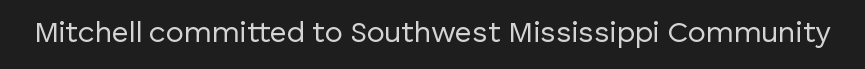
{"serif": "no", "italic": "no", "bold": "no", "weight": "regular", "width": "normal", "stroke_contrast": "low", "x_height": "medium", "monospaced": "no", "underline": "no", "letter_spacing": "normal", "letter_spacing_em": 0.0, "glyph_px": 30}
